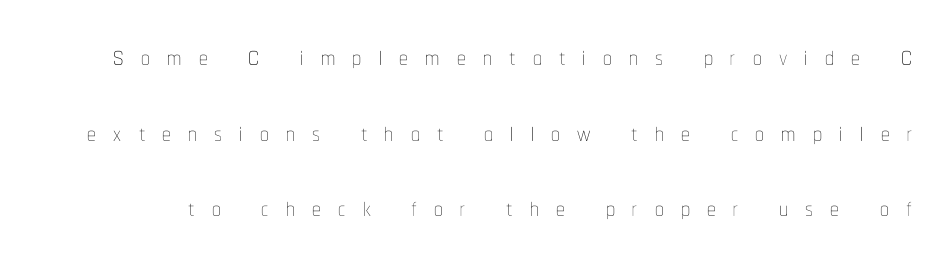
Descenders are the only things crossing below the line. The leading is generous, giving the passage an open texture. The font's upright variant was chosen for this text. This rendering widens character spacing well past its baseline value.
